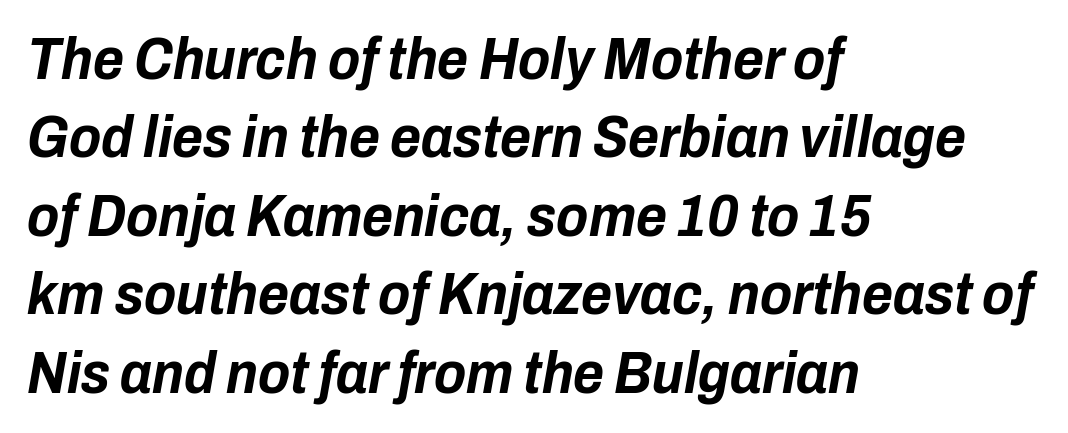
{"italic": "yes", "lean": "right", "slant_degrees": 10, "bold": "yes", "weight": "bold", "width": "condensed", "stroke_contrast": "low", "x_height": "medium", "monospaced": "no", "underline": "no", "align": "left", "line_spacing": "normal", "line_spacing_ratio": 1.33, "letter_spacing": "normal", "letter_spacing_em": 0.0, "glyph_px": 59}
